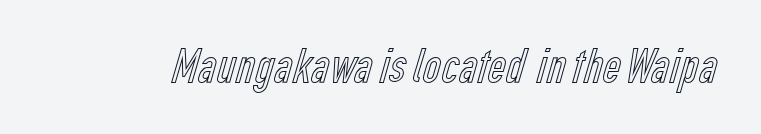
The image shows 50 px condensed type; set normal letter spacing, not underlined; a medium x-height.
